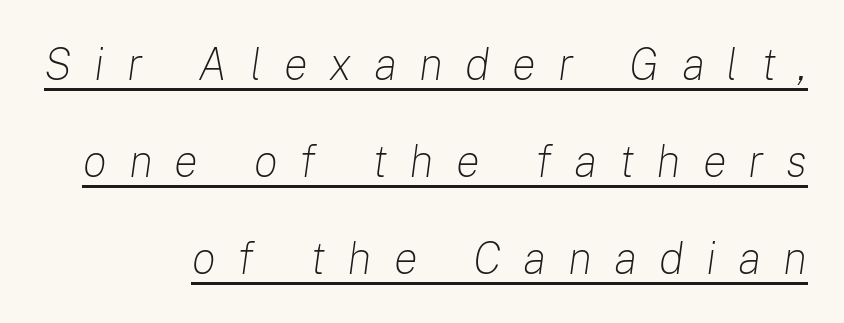
The image shows 45 px light type, italic (leaning right); set right-aligned, loose line spacing (2.16x), unusually wide letter spacing (+0.49 em), underlined; low stroke contrast and a medium x-height.
